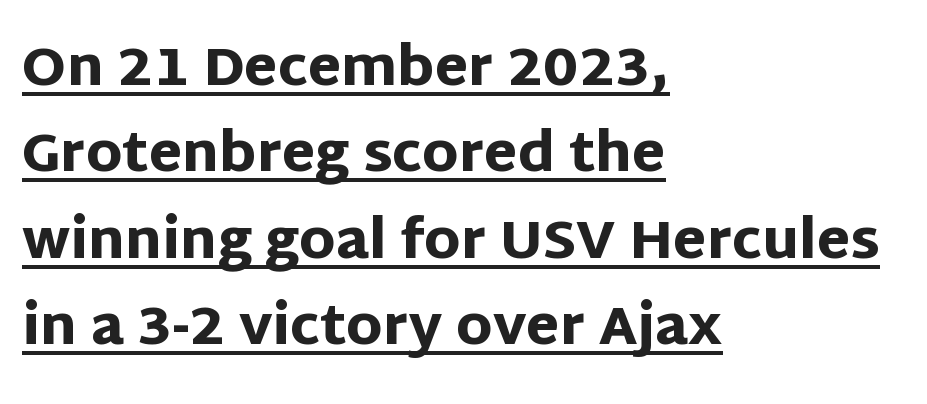
The lines in this sample share a left origin and differ only in where they stop. Each letter keeps its own natural width here, so spacing adapts to shape. Nobody touched the tracking dial on this one. Is there an underline? Yes — a line sits under the letters. These lines sit exactly where default settings would place them. Classification — sans serif.
